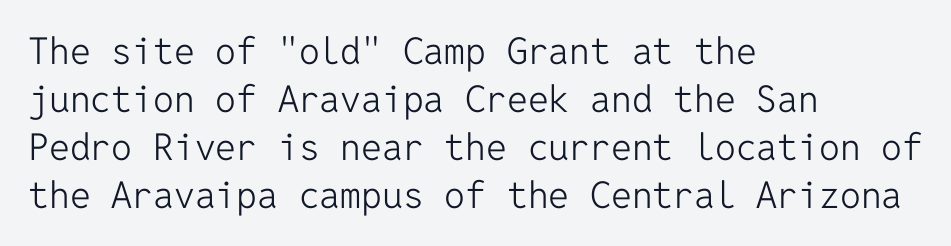
Q: Is the text bold? A: No.
Q: Is the text italic (slanted)? A: No, it is upright.
Q: Is the typeface a serif or a sans-serif typeface? A: Sans-serif.
Q: Is the text underlined? A: No.
Q: How is the paragraph aligned? A: Left-aligned.
Q: Is the spacing between letters normal or unusually wide? A: Normal.
Q: Is the spacing between lines tight, normal or loose? A: Normal.
Q: Width (condensed, normal, or wide)? A: Normal.
Q: Stroke contrast? A: Low.
Q: x-height? A: Medium.
Q: Monospaced? A: Yes.
